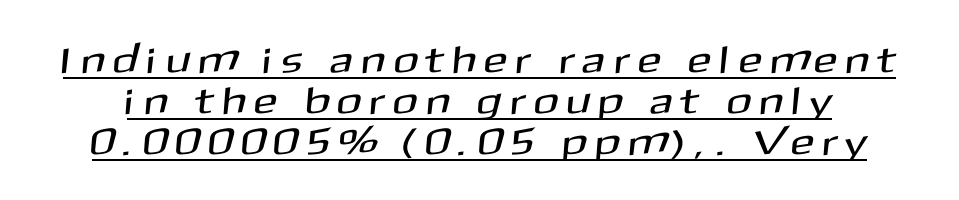
The image shows 38 px sans-serif type; set tight line spacing (1.08x), unusually wide letter spacing (+0.28 em), underlined; medium stroke contrast and a medium x-height.
